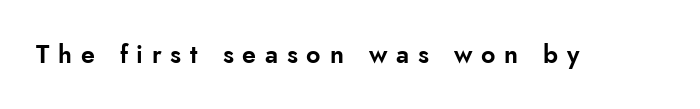
Q: Is the text italic (slanted)? A: No, it is upright.
Q: Is the text underlined? A: No.
Q: Is the spacing between letters normal or unusually wide? A: Unusually wide.
